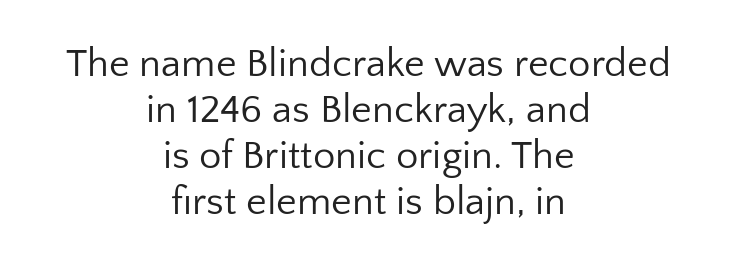
The designer went with a sans here, leaving each stem footless. Characters remain perfectly vertical along every line. The face used here is proportionally spaced, like ordinary book or web type. Stems and bowls with no extra thickness — not bold. The passage is arranged like a title page — every line centered. The strip under each line holds only bare page.
